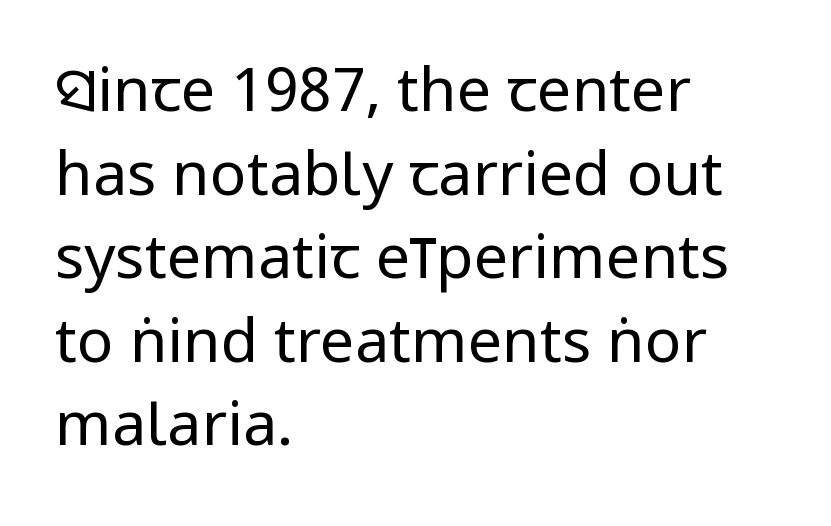
{"serif": "no", "italic": "no", "bold": "no", "weight": "regular", "width": "condensed", "stroke_contrast": "low", "x_height": "large", "monospaced": "no", "underline": "no", "align": "left", "line_spacing": "normal", "line_spacing_ratio": 1.37, "letter_spacing": "normal", "letter_spacing_em": 0.0, "glyph_px": 61}
